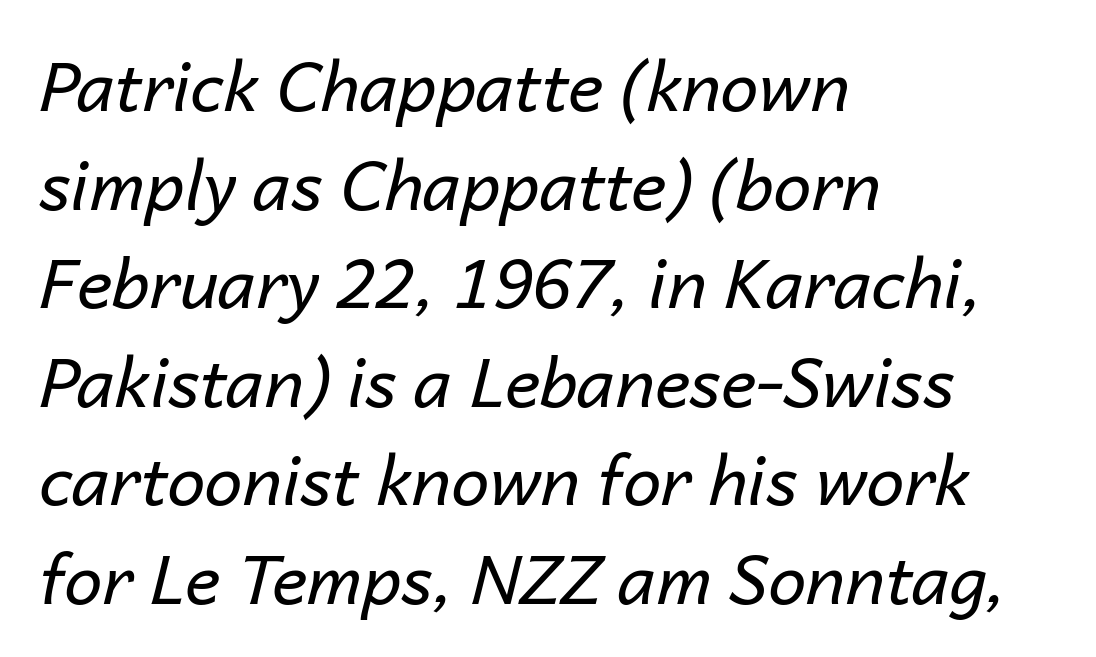
The image shows 68 px regular-weight type, italic (leaning right); set left-aligned, normal line spacing (1.45x), normal letter spacing, not underlined; low stroke contrast and a medium x-height.
